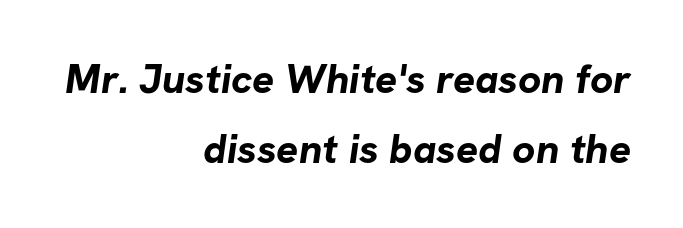
{"serif": "no", "bold": "yes", "weight": "bold", "width": "normal", "stroke_contrast": "low", "x_height": "medium", "monospaced": "no", "underline": "no", "align": "right", "line_spacing": "normal", "line_spacing_ratio": 1.7, "letter_spacing": "normal", "letter_spacing_em": 0.0, "glyph_px": 41}
